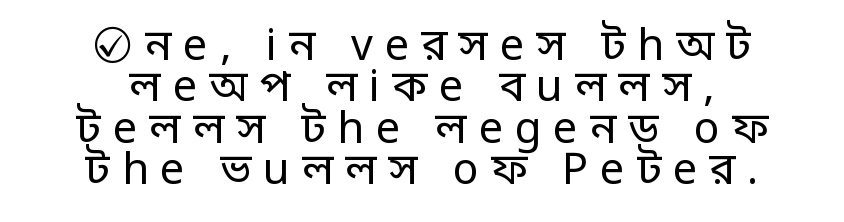
Q: Is the text bold? A: No.
Q: Is the text italic (slanted)? A: No, it is upright.
Q: Is the typeface a serif or a sans-serif typeface? A: Sans-serif.
Q: Is the text underlined? A: No.
Q: How is the paragraph aligned? A: Centered.
Q: Is the spacing between letters normal or unusually wide? A: Unusually wide.
Q: Is the spacing between lines tight, normal or loose? A: Tight.
Q: Width (condensed, normal, or wide)? A: Normal.
Q: Stroke contrast? A: Low.
Q: x-height? A: Large.
Q: Monospaced? A: No.
